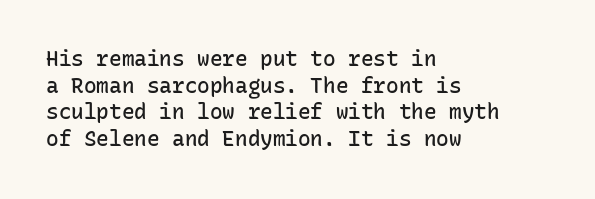
Q: Is the text bold? A: Semi-bold.
Q: Is the text italic (slanted)? A: No, it is upright.
Q: Is the text underlined? A: No.
Q: How is the paragraph aligned? A: Left-aligned.
Q: Is the spacing between letters normal or unusually wide? A: Normal.
Q: Is the spacing between lines tight, normal or loose? A: Normal.
